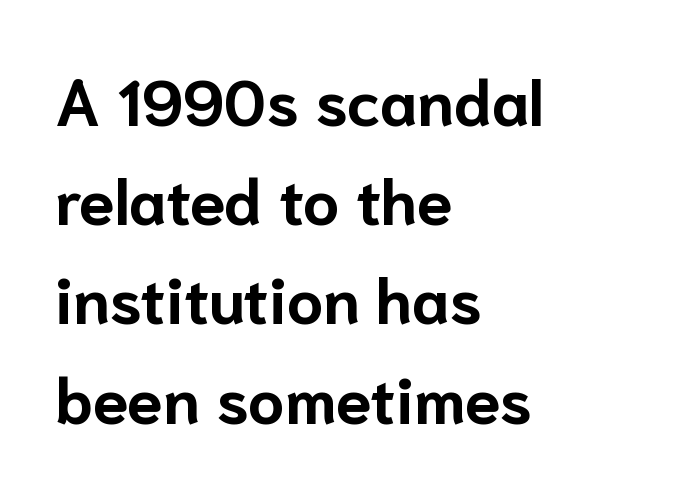
Grotesque or geometric, the face here clearly has no serifs. Successive baselines arrive at the customary interval. In terms of posture, this sample is upright. The setting favours the left margin, as ordinary paragraphs usually do.
